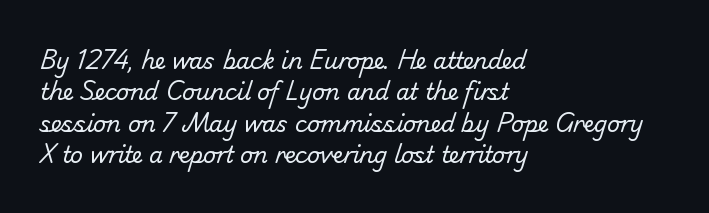
{"bold": "no", "underline": "no", "align": "left", "line_spacing": "normal", "line_spacing_ratio": 1.43, "letter_spacing": "normal", "letter_spacing_em": 0.0, "glyph_px": 22}
